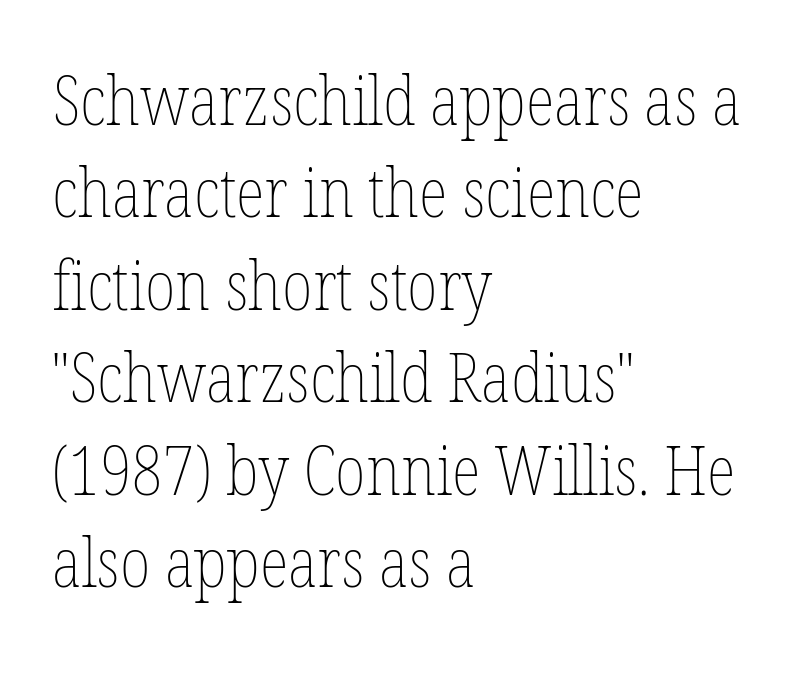
The image shows 68 px thin, condensed type, upright; set left-aligned, normal line spacing (1.36x), normal letter spacing, not underlined; low stroke contrast and a medium x-height.
